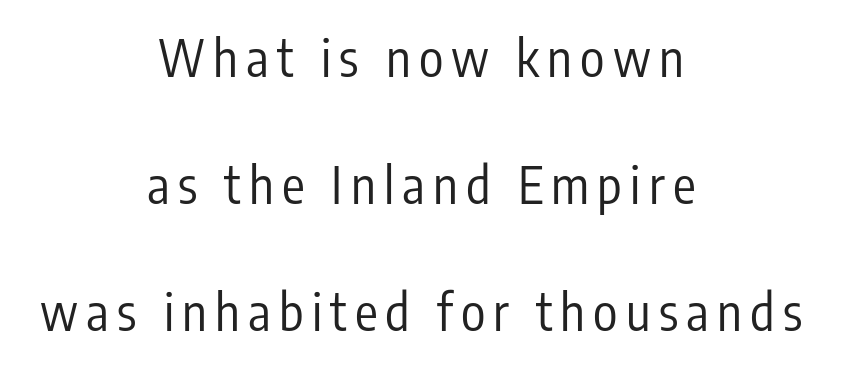
The image shows 51 px regular-weight, condensed sans-serif type, upright; set centered, loose line spacing (2.49x), not underlined; low stroke contrast and a medium x-height.
